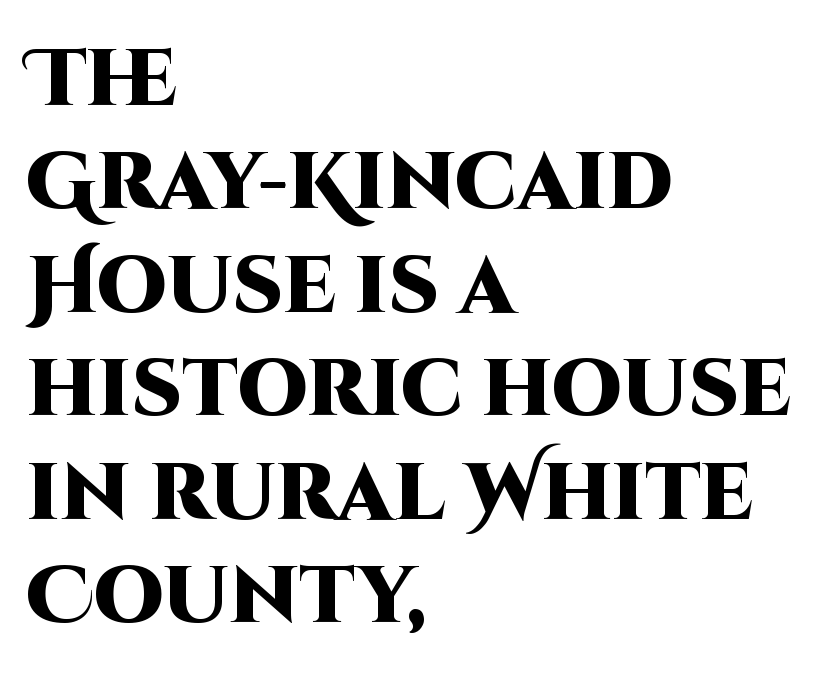
In terms of posture, this sample is upright. Clear beneath every line of the passage. Unlike a traditional serif, this face leaves its strokes unadorned. The face used here is proportionally spaced, like ordinary book or web type. Notice how the passage keeps a crisp vertical edge on the left only.
